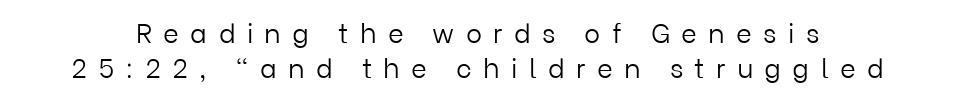
{"italic": "no", "bold": "no", "underline": "no", "line_spacing": "normal", "line_spacing_ratio": 1.3, "letter_spacing": "wide", "letter_spacing_em": 0.42, "glyph_px": 27}
